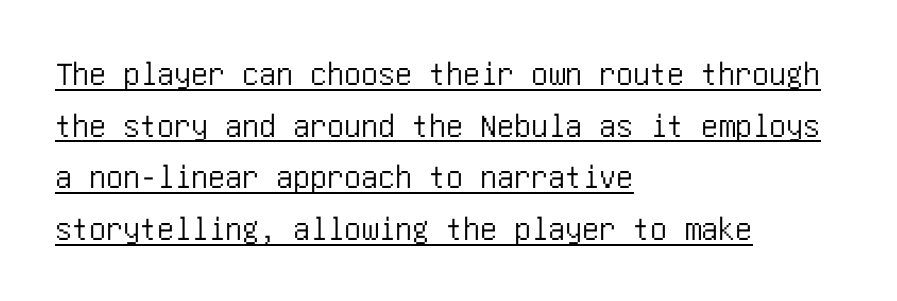
Q: Is the text italic (slanted)? A: No, it is upright.
Q: Is the typeface a serif or a sans-serif typeface? A: Sans-serif.
Q: Is the text underlined? A: Yes.
Q: How is the paragraph aligned? A: Left-aligned.
Q: Is the spacing between letters normal or unusually wide? A: Normal.
Q: Is the spacing between lines tight, normal or loose? A: Normal.
Q: Width (condensed, normal, or wide)? A: Condensed.
Q: Stroke contrast? A: Low.
Q: x-height? A: Large.
